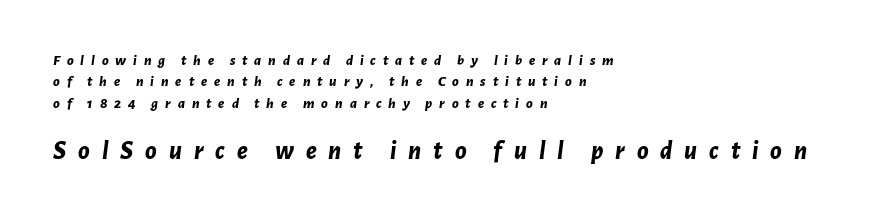
Line spacing here is normal. The composition opens small and finishes big. Observe the lean: these are italic letterforms. Strong, thick strokes mark this as bold type. The face used here is rendered with a markedly widened letterfit. A clean baseline with only descenders dipping below it.
